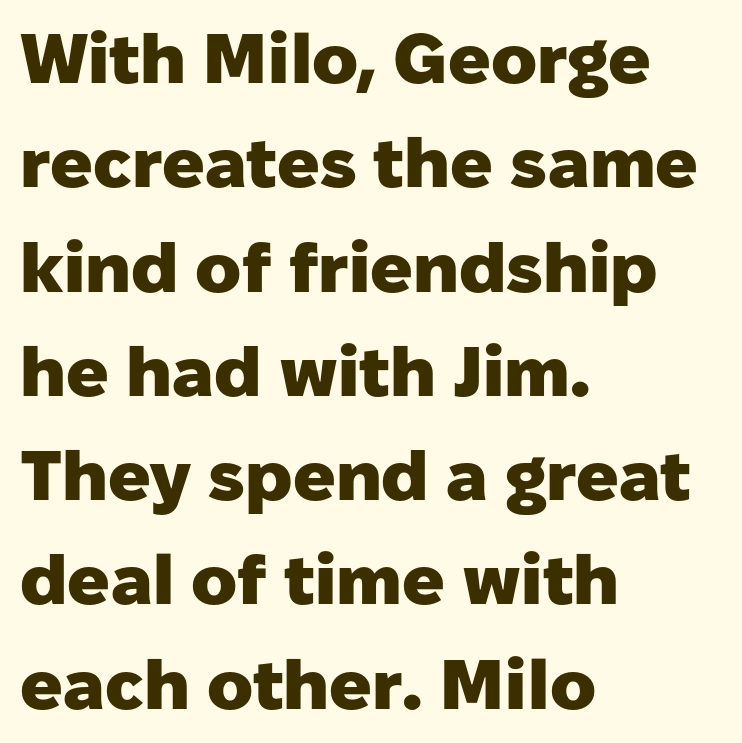
Stroke thickness is high; the sample reads as a true bold. Proportional: the letters do not fall into vertical columns. Each line starts at the same left margin while the right side varies. No word sits above an underline. If you measured baseline to baseline, you'd find a middling distance.
